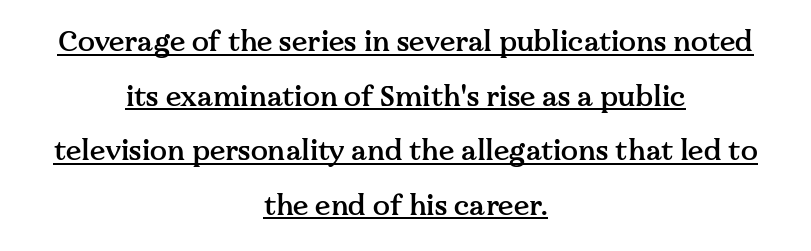
{"serif": "yes", "italic": "no", "bold": "semi", "weight": "semibold", "width": "normal", "stroke_contrast": "medium", "x_height": "medium", "monospaced": "no", "underline": "yes", "align": "center", "line_spacing": "loose", "line_spacing_ratio": 1.95, "letter_spacing": "normal", "letter_spacing_em": 0.0, "glyph_px": 28}
